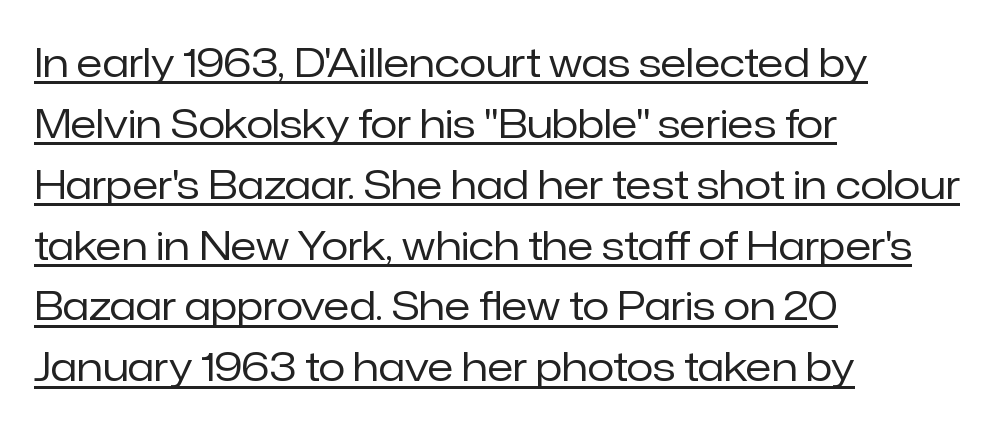
{"serif": "no", "italic": "no", "bold": "no", "weight": "regular", "width": "normal", "stroke_contrast": "low", "x_height": "medium", "monospaced": "no", "underline": "yes", "align": "left", "line_spacing": "normal", "line_spacing_ratio": 1.56, "letter_spacing": "normal", "letter_spacing_em": 0.0, "glyph_px": 39}
